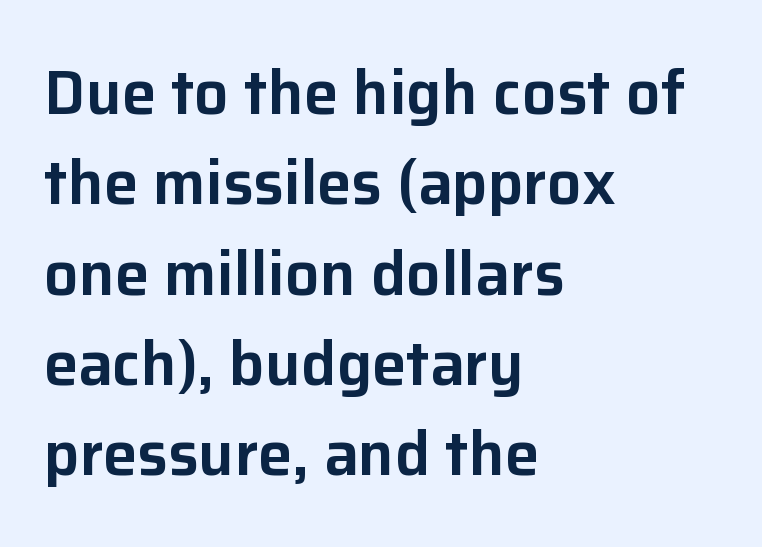
{"serif": "no", "italic": "no", "width": "normal", "stroke_contrast": "low", "x_height": "medium", "monospaced": "no", "underline": "no", "align": "left", "line_spacing": "normal", "line_spacing_ratio": 1.48, "letter_spacing": "normal", "letter_spacing_em": 0.0, "glyph_px": 61}
